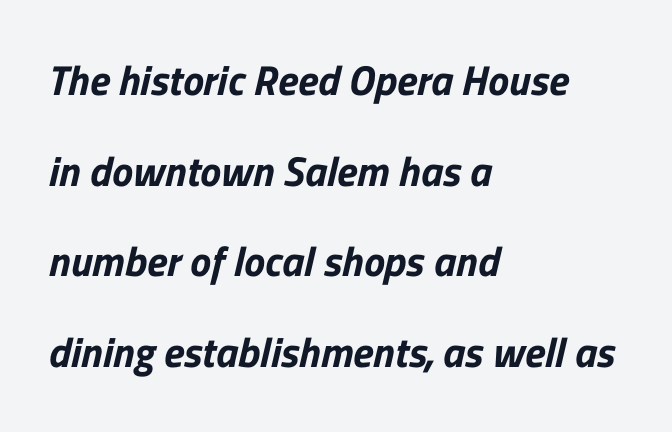
Vertically, the passage feels expansive, rows floating well apart. Character widths vary here, with narrow letters taking less room than wide ones. The ragged edge is on the right, which tells us the setting is flush left. Regarding serifs, this sample does without them. This rendering features lettering with no underline. What stands out about the letter spacing? Nothing — it is the standard amount.
